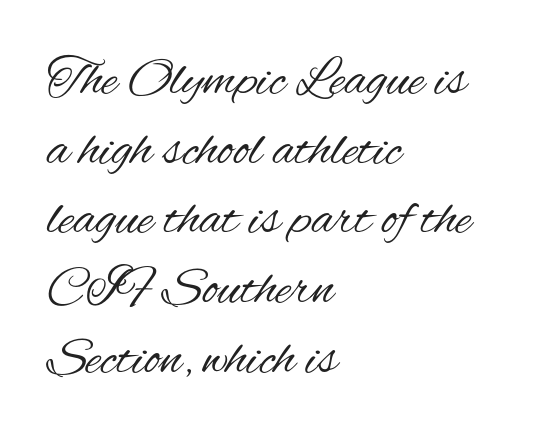
What stands out about the letter spacing? Nothing — it is the standard amount. Quick note: underline off. The type family on display is of the sans-serif kind. If you drew a ruler down the left edge, every line would touch it.
